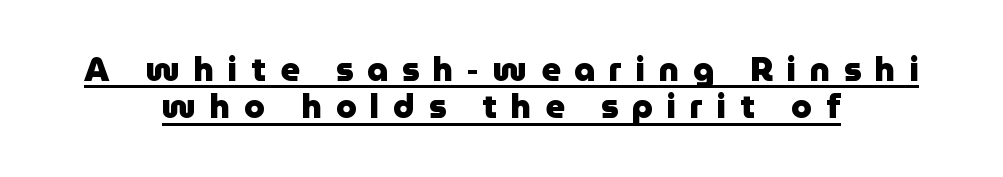
Typographic density is high because the face is bold. The lines in this sample share a center point and differ in where they start and stop. This is underlined copy, the kind a proofreader might mark for attention. Leading: reduced. The typography opts for an upright posture over an oblique one.
